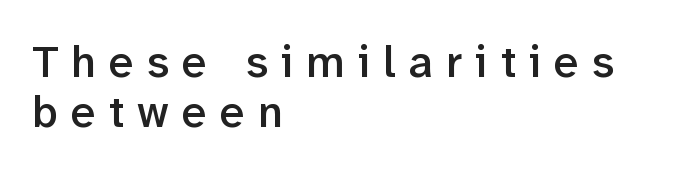
Rule under the text: the space is simply empty. The line-height multiplier appears low, near solid setting. The axis of the letterforms is exactly vertical. A typesetter would call this heavily tracked-out type. What kind of face is this? One without serifs — a sans.
